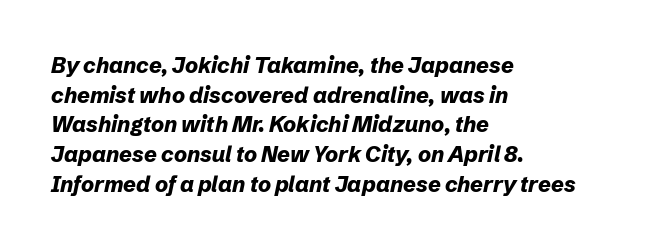
{"italic": "yes", "lean": "right", "slant_degrees": 12, "bold": "yes", "underline": "no", "align": "left", "line_spacing": "normal", "line_spacing_ratio": 1.35, "letter_spacing": "normal", "letter_spacing_em": 0.0, "glyph_px": 22}
